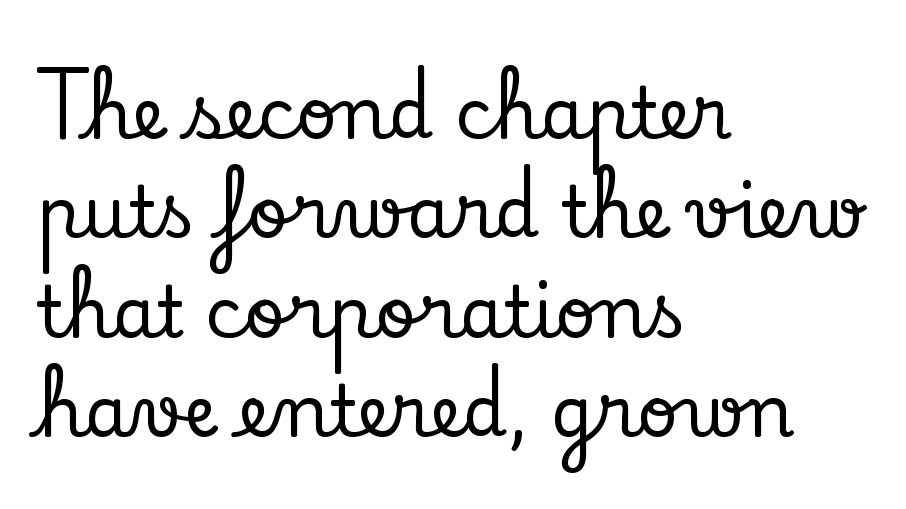
Q: Is the text italic (slanted)? A: No, it is upright.
Q: Is the text underlined? A: No.
Q: How is the paragraph aligned? A: Left-aligned.
Q: Is the spacing between letters normal or unusually wide? A: Normal.
Q: Is the spacing between lines tight, normal or loose? A: Normal.
Q: Width (condensed, normal, or wide)? A: Normal.
Q: Stroke contrast? A: Low.
Q: x-height? A: Small.
Q: Monospaced? A: No.
